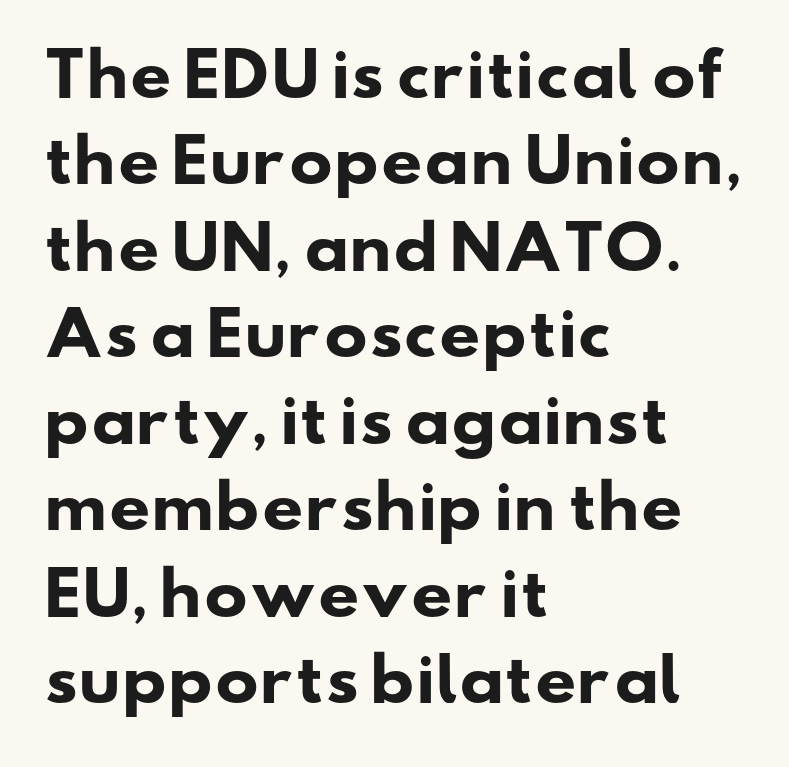
{"serif": "no", "bold": "yes", "weight": "heavy", "width": "wide", "stroke_contrast": "low", "x_height": "small", "monospaced": "no", "underline": "no", "align": "left", "line_spacing": "normal", "line_spacing_ratio": 1.49, "letter_spacing": "normal", "letter_spacing_em": 0.0, "glyph_px": 58}
